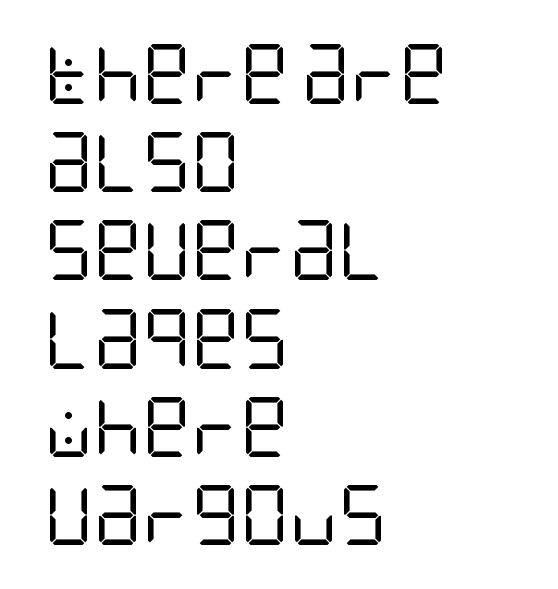
Every character sits straight up, as roman type does. The cut favours lightness, reaching ordinary text weight at its darkest. Vertically, the passage feels balanced, rows spaced as you'd expect. A clean baseline with only descenders dipping below it. Reading down the block, your eye returns to a fixed left position each line. Observe the absence of serifs on each vertical stroke in this sample.
